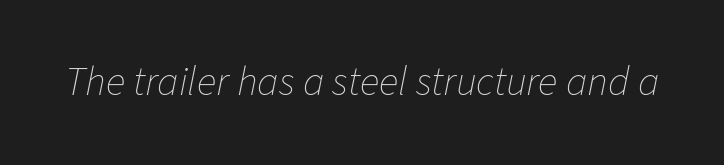
You could not count columns in this text — the font is proportionally spaced. You can tell it's italic because the verticals aren't actually vertical. These lines keep a tight, regular rhythm from letter to letter. Caption: face not bold, strokes unweighted. The space directly below the letters is spotless.
